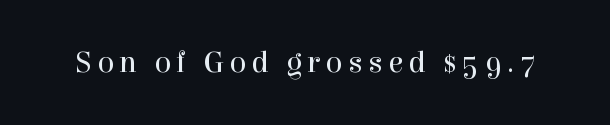
Q: Is the text bold? A: No.
Q: Is the text italic (slanted)? A: No, it is upright.
Q: Is the typeface a serif or a sans-serif typeface? A: Serif.
Q: Is the text underlined? A: No.
Q: Width (condensed, normal, or wide)? A: Normal.
Q: x-height? A: Medium.
Q: Monospaced? A: No.
